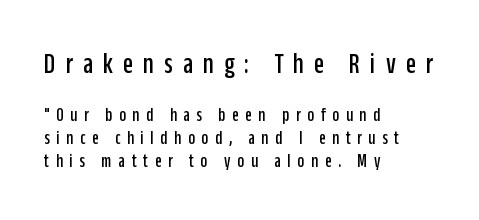
The image shows 29 px condensed sans-serif type, upright; set left-aligned, line spacing 1.2x, unusually wide letter spacing (+0.35 em), not underlined; the first (top) block is 1.53x larger; low stroke contrast and a large x-height.
